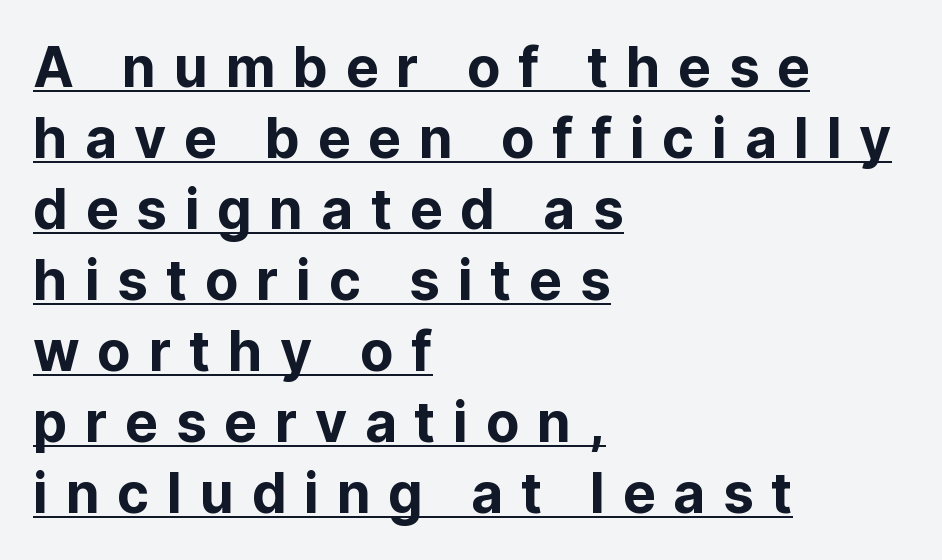
A continuous stroke trails under the words, as in a hyperlink. Do the characters align in a grid? No, the font is proportional. Short and long lines alike share a common starting point at left. Is there any slant? The stems are plumb.
